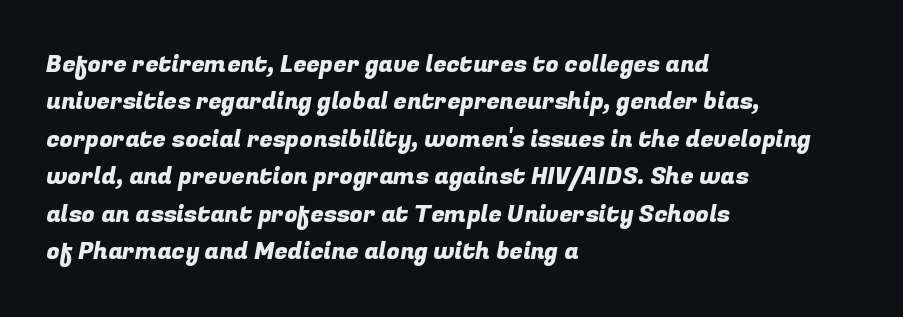
Has an underline been added? It has not. Vertical spacing — default. The lines are quadded left. No extra tracking has been applied to these lines.
